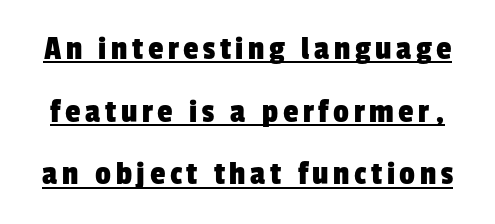
The image shows 35 px condensed sans-serif type; set line spacing 1.79x, underlined; low stroke contrast and a medium x-height.
